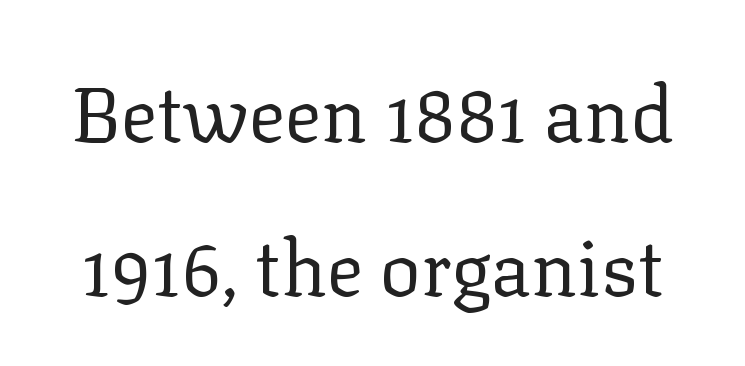
Q: Is the text bold? A: No.
Q: Is the text italic (slanted)? A: No, it is upright.
Q: Is the typeface a serif or a sans-serif typeface? A: Serif.
Q: Is the text underlined? A: No.
Q: Is the spacing between letters normal or unusually wide? A: Normal.
Q: Is the spacing between lines tight, normal or loose? A: Loose.
Q: Width (condensed, normal, or wide)? A: Normal.
Q: Stroke contrast? A: Low.
Q: x-height? A: Medium.
Q: Monospaced? A: No.
